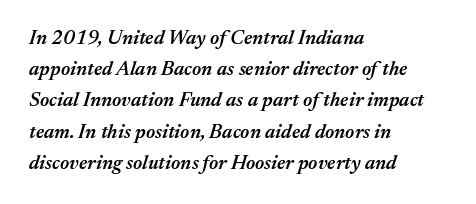
The image shows 20 px text type, italic (leaning right); set left-aligned, normal line spacing (1.56x), normal letter spacing, not underlined.
